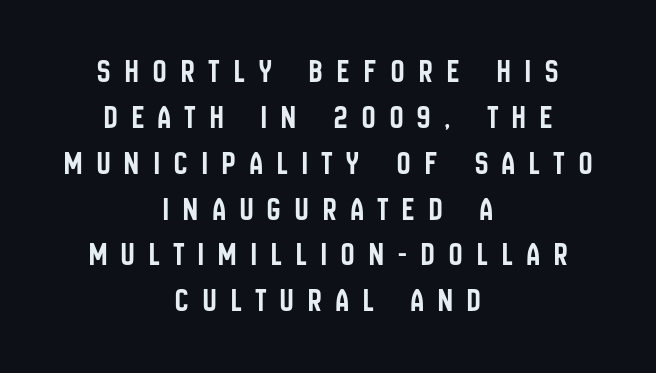
Q: Is the text italic (slanted)? A: No, it is upright.
Q: Is the typeface a serif or a sans-serif typeface? A: Sans-serif.
Q: Is the text underlined? A: No.
Q: How is the paragraph aligned? A: Centered.
Q: Is the spacing between letters normal or unusually wide? A: Unusually wide.
Q: Is the spacing between lines tight, normal or loose? A: Normal.
Q: Width (condensed, normal, or wide)? A: Condensed.
Q: Stroke contrast? A: Low.
Q: x-height? A: Large.
Q: Monospaced? A: No.
